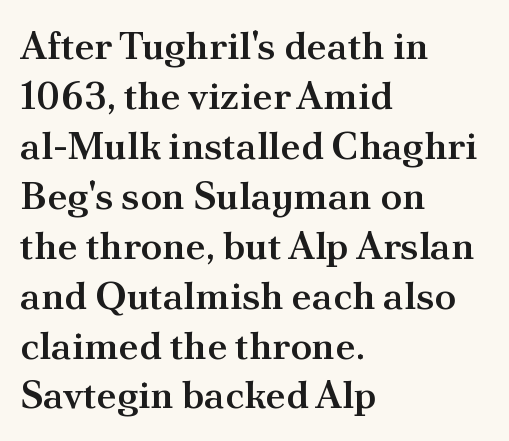
Q: Is the text bold? A: Semi-bold.
Q: Is the text italic (slanted)? A: No, it is upright.
Q: Is the typeface a serif or a sans-serif typeface? A: Serif.
Q: Is the text underlined? A: No.
Q: How is the paragraph aligned? A: Left-aligned.
Q: Is the spacing between letters normal or unusually wide? A: Normal.
Q: Is the spacing between lines tight, normal or loose? A: Normal.
Q: Width (condensed, normal, or wide)? A: Normal.
Q: Stroke contrast? A: Medium.
Q: x-height? A: Small.
Q: Monospaced? A: No.
